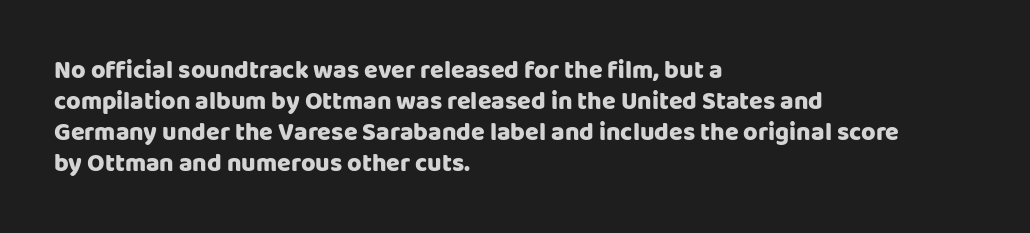
Q: Is the text italic (slanted)? A: No, it is upright.
Q: Is the text underlined? A: No.
Q: How is the paragraph aligned? A: Left-aligned.
Q: Is the spacing between letters normal or unusually wide? A: Normal.
